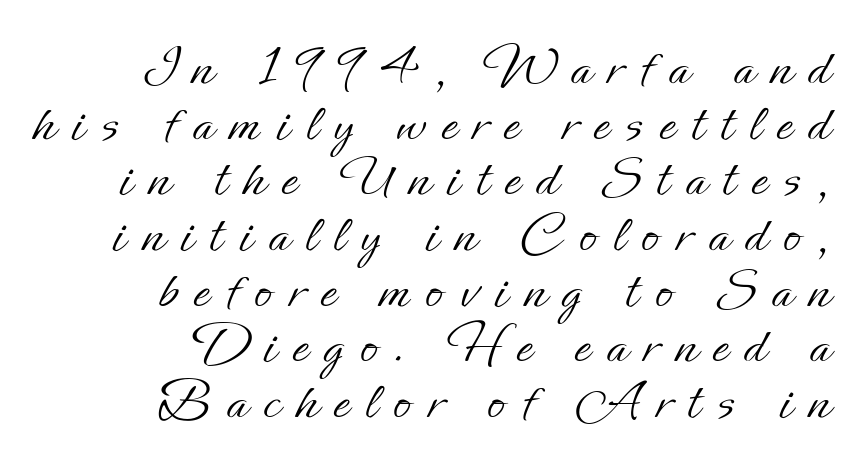
{"bold": "no", "weight": "light", "width": "normal", "stroke_contrast": "low", "x_height": "small", "monospaced": "no", "underline": "no", "align": "right", "line_spacing": "tight", "line_spacing_ratio": 0.96, "letter_spacing": "wide", "letter_spacing_em": 0.28, "glyph_px": 58}
